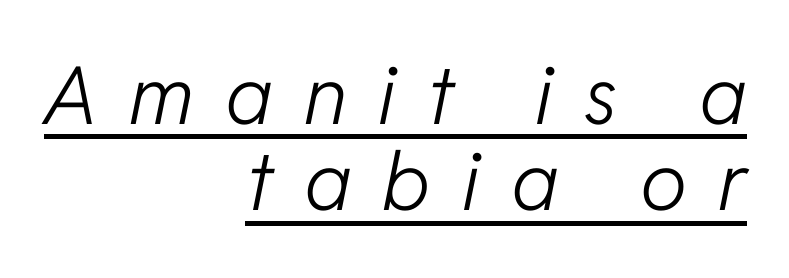
Q: Is the text bold? A: No.
Q: Is the text italic (slanted)? A: Yes, it leans right by about 11 degrees.
Q: Is the text underlined? A: Yes.
Q: How is the paragraph aligned? A: Right-aligned.
Q: Is the spacing between letters normal or unusually wide? A: Unusually wide.
Q: Is the spacing between lines tight, normal or loose? A: Tight.
Q: Width (condensed, normal, or wide)? A: Normal.
Q: Stroke contrast? A: Low.
Q: x-height? A: Medium.
Q: Monospaced? A: No.
